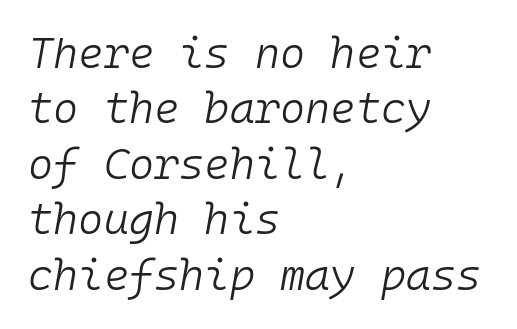
The image shows 43 px light type, italic (leaning right), monospaced; set left-aligned, normal line spacing (1.29x), normal letter spacing, not underlined; low stroke contrast and a medium x-height.
